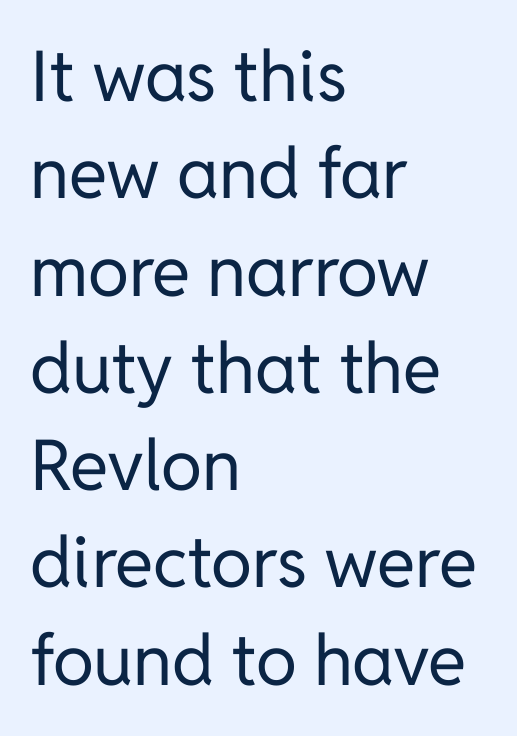
Q: Is the text bold? A: No.
Q: Is the text italic (slanted)? A: No, it is upright.
Q: Is the typeface a serif or a sans-serif typeface? A: Sans-serif.
Q: Is the text underlined? A: No.
Q: How is the paragraph aligned? A: Left-aligned.
Q: Is the spacing between letters normal or unusually wide? A: Normal.
Q: Is the spacing between lines tight, normal or loose? A: Normal.
Q: Width (condensed, normal, or wide)? A: Normal.
Q: Stroke contrast? A: Low.
Q: x-height? A: Medium.
Q: Monospaced? A: No.
